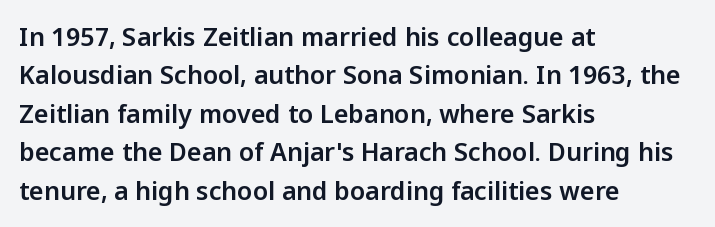
{"italic": "no", "underline": "no", "align": "left", "line_spacing": "normal", "line_spacing_ratio": 1.54, "letter_spacing": "normal", "letter_spacing_em": 0.0, "glyph_px": 25}
